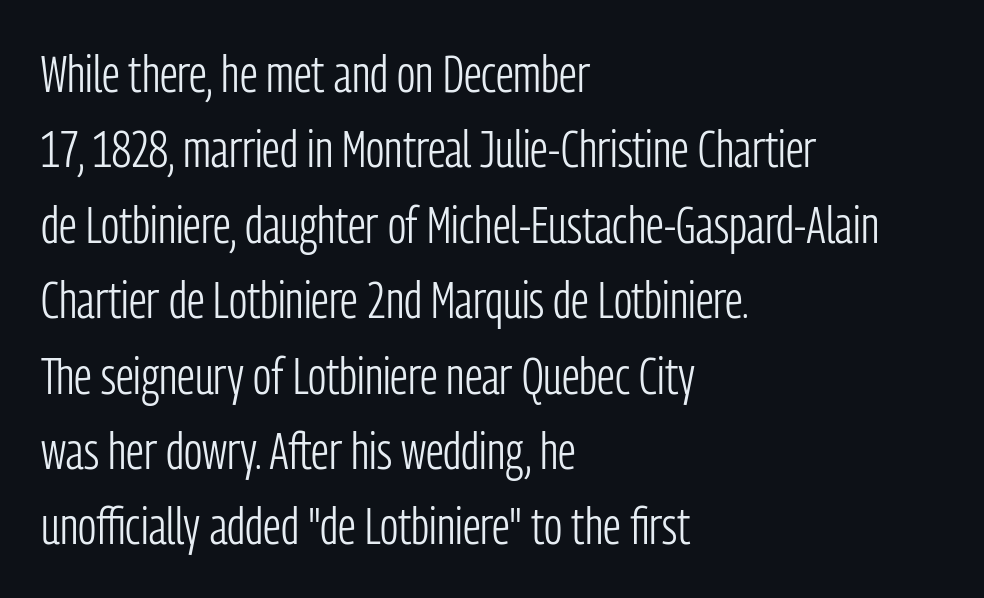
Q: Is the text bold? A: No.
Q: Is the text italic (slanted)? A: No, it is upright.
Q: Is the typeface a serif or a sans-serif typeface? A: Sans-serif.
Q: Is the text underlined? A: No.
Q: How is the paragraph aligned? A: Left-aligned.
Q: Is the spacing between letters normal or unusually wide? A: Normal.
Q: Is the spacing between lines tight, normal or loose? A: Normal.
Q: Width (condensed, normal, or wide)? A: Condensed.
Q: Stroke contrast? A: Low.
Q: x-height? A: Medium.
Q: Monospaced? A: No.
